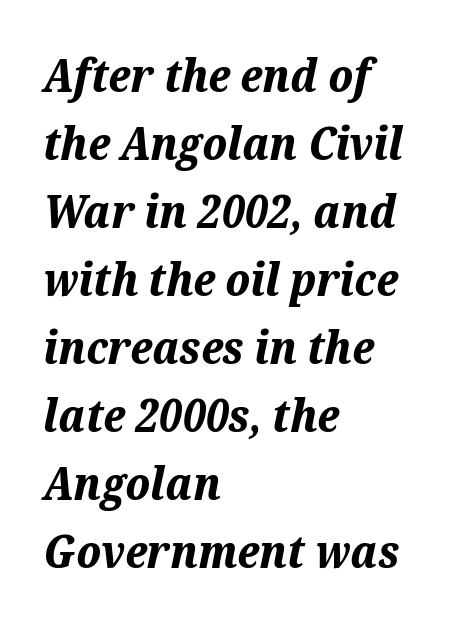
Q: Is the text bold? A: Yes.
Q: Is the text italic (slanted)? A: Yes, it leans right by about 12 degrees.
Q: Is the text underlined? A: No.
Q: How is the paragraph aligned? A: Left-aligned.
Q: Is the spacing between letters normal or unusually wide? A: Normal.
Q: Is the spacing between lines tight, normal or loose? A: Normal.
Q: Width (condensed, normal, or wide)? A: Normal.
Q: Stroke contrast? A: Medium.
Q: x-height? A: Medium.
Q: Monospaced? A: No.
